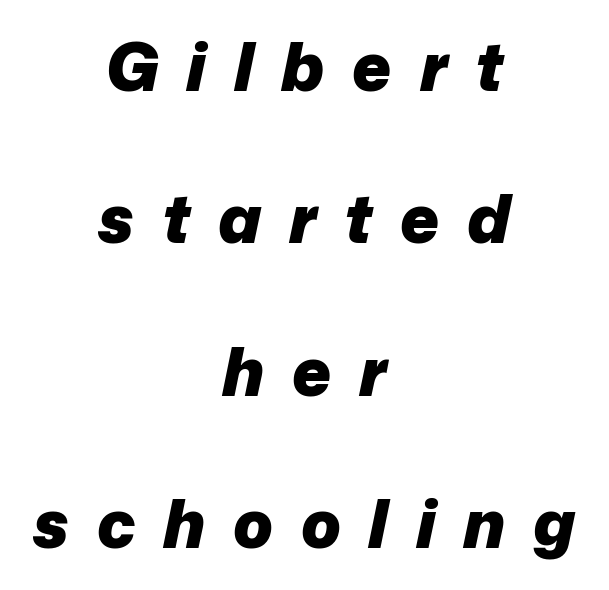
Q: Is the text bold? A: Yes.
Q: Is the text italic (slanted)? A: Yes, it leans right by about 12 degrees.
Q: Is the text underlined? A: No.
Q: How is the paragraph aligned? A: Centered.
Q: Is the spacing between letters normal or unusually wide? A: Unusually wide.
Q: Is the spacing between lines tight, normal or loose? A: Loose.
Q: Width (condensed, normal, or wide)? A: Normal.
Q: Stroke contrast? A: Low.
Q: x-height? A: Medium.
Q: Monospaced? A: No.
